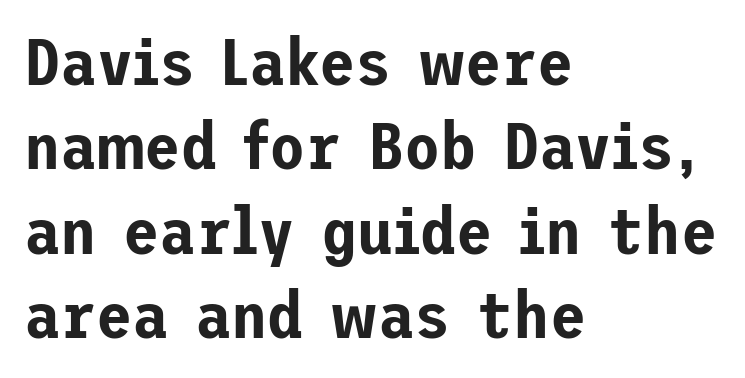
{"serif": "no", "italic": "no", "width": "normal", "stroke_contrast": "low", "x_height": "medium", "underline": "no", "align": "left", "line_spacing": "normal", "line_spacing_ratio": 1.28, "letter_spacing": "normal", "letter_spacing_em": 0.0, "glyph_px": 66}
